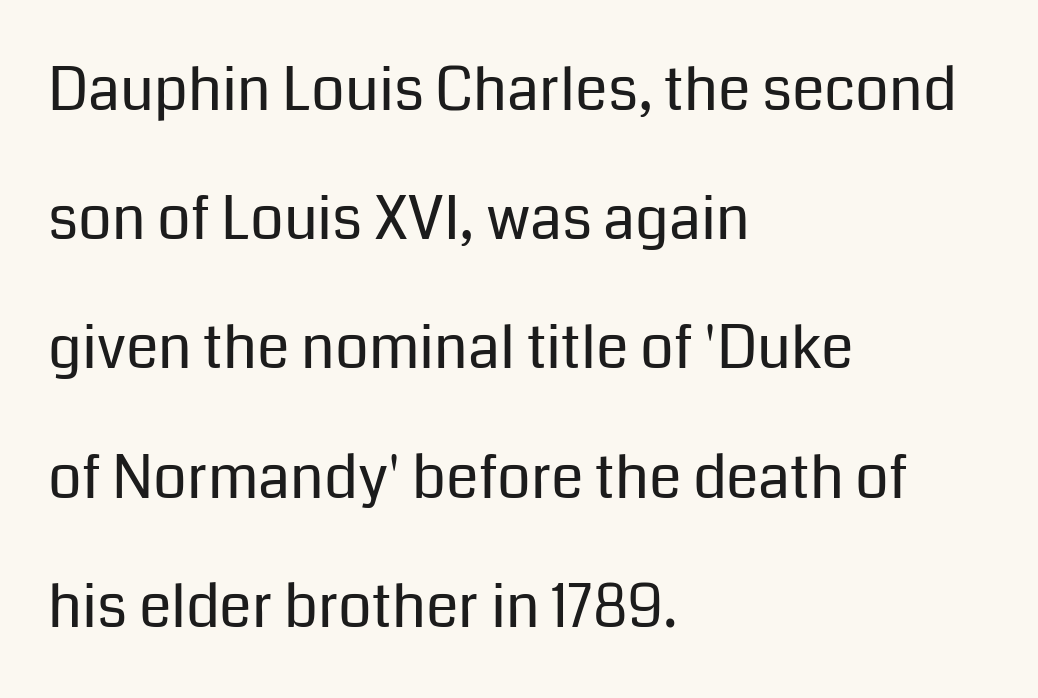
This rendering employs a face without finishing strokes, i.e., a sans-serif. Successive baselines arrive slowly, with a big drop between each. No chunkiness to these letters — they're not bold. Character widths vary here, with narrow letters taking less room than wide ones.
